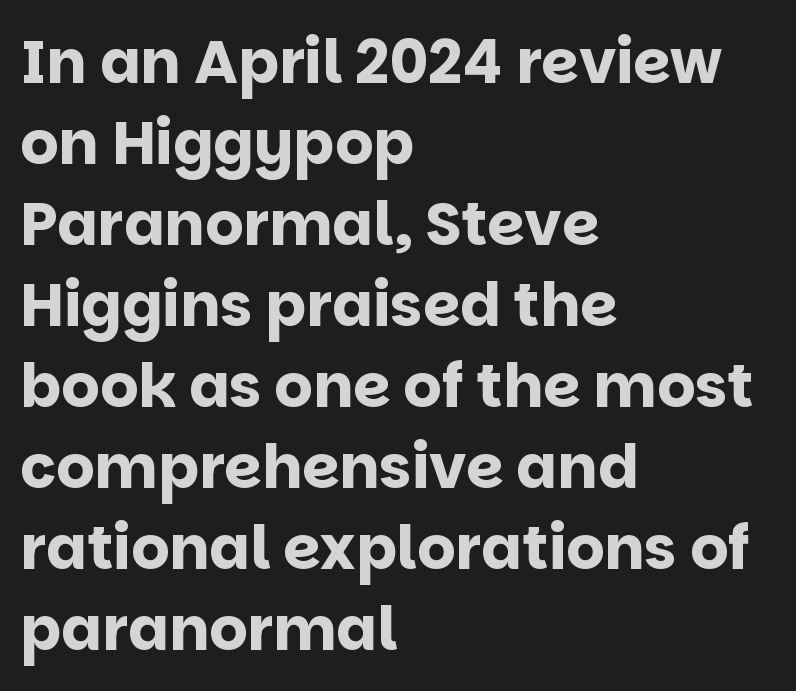
This sample is left-justified, so line endings fall wherever the words run out. Tall strokes in this sample are plumb rather than angled. Inter-character spacing is left at the font's built-in metrics. A full-strength bold gives these letters their thick strokes.
